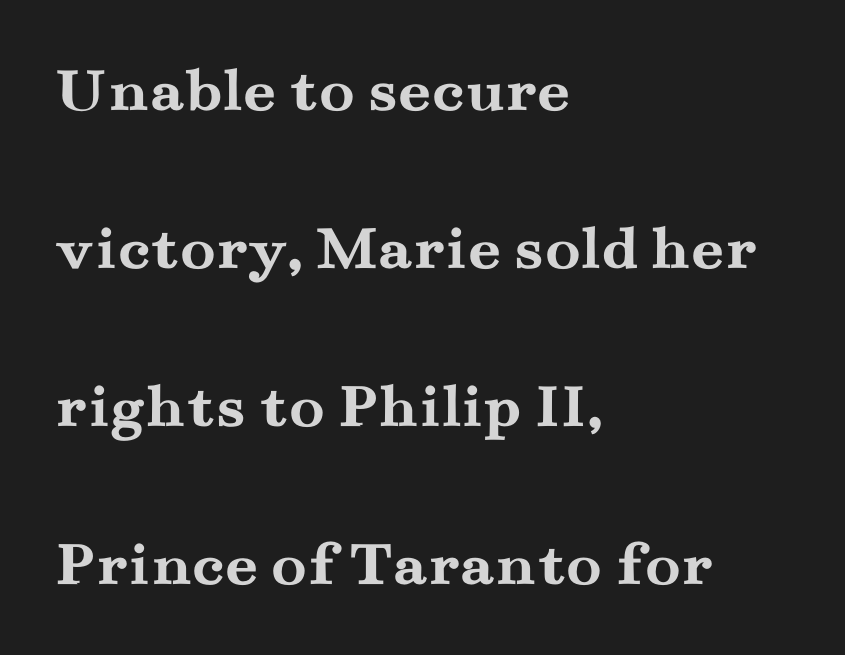
{"serif": "yes", "italic": "no", "bold": "yes", "weight": "semibold", "width": "wide", "stroke_contrast": "medium", "x_height": "small", "monospaced": "no", "underline": "no", "align": "left", "line_spacing": "loose", "line_spacing_ratio": 2.43, "letter_spacing": "normal", "letter_spacing_em": 0.0, "glyph_px": 65}
